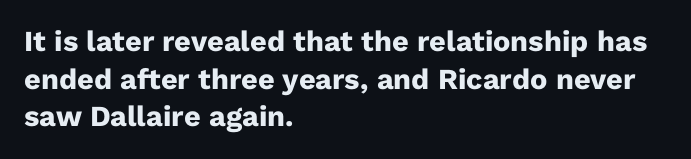
Q: Is the text bold? A: Yes.
Q: Is the text italic (slanted)? A: No, it is upright.
Q: Is the typeface a serif or a sans-serif typeface? A: Sans-serif.
Q: Is the text underlined? A: No.
Q: How is the paragraph aligned? A: Left-aligned.
Q: Is the spacing between letters normal or unusually wide? A: Normal.
Q: Is the spacing between lines tight, normal or loose? A: Normal.
Q: Width (condensed, normal, or wide)? A: Normal.
Q: Stroke contrast? A: Low.
Q: x-height? A: Medium.
Q: Monospaced? A: No.
